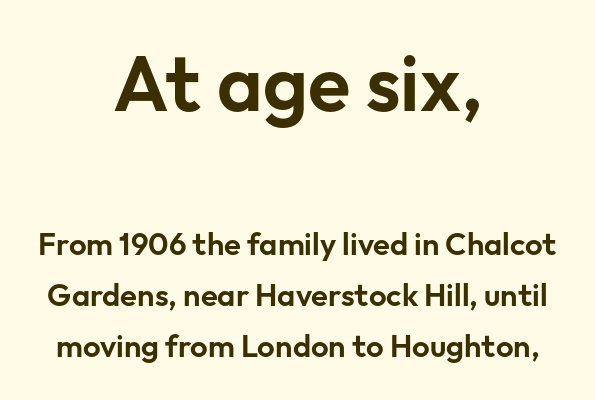
{"serif": "no", "italic": "no", "width": "normal", "stroke_contrast": "low", "x_height": "medium", "monospaced": "no", "underline": "no", "align": "center", "line_spacing": "normal", "line_spacing_ratio": 1.65, "letter_spacing": "normal", "letter_spacing_em": 0.0, "larger_block": "first", "size_ratio": 2.52, "glyph_px": 78}
